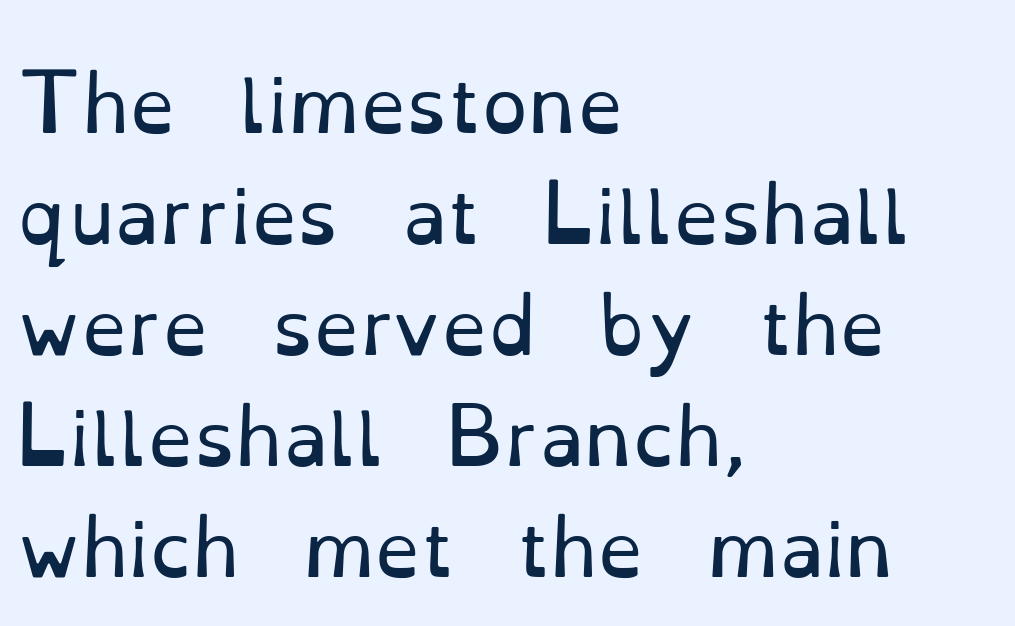
Each stroke keeps to a modest, everyday thickness or less. Here the glyphs are tracked normally, forming tight word shapes. The passage shown is typed in a proportional face where columns would drift. The lettering holds an erect, upright posture throughout. The glyphs are unaccompanied by any horizontal stroke below them. The glyphs in this specimen are seriffed.
